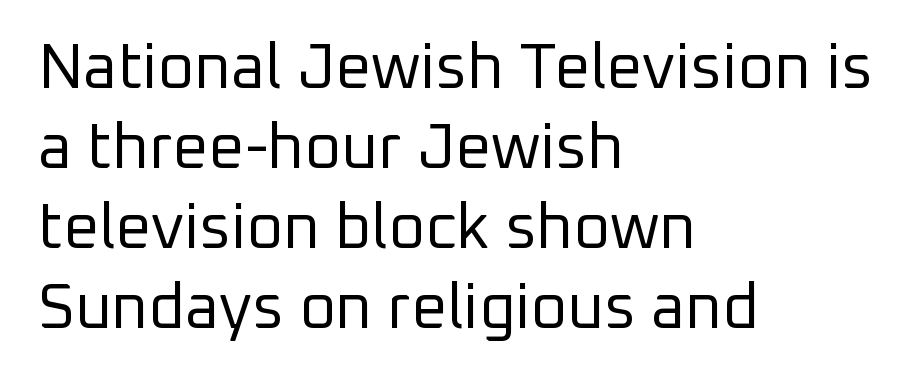
{"serif": "no", "italic": "no", "bold": "no", "weight": "regular", "width": "normal", "stroke_contrast": "low", "x_height": "medium", "monospaced": "no", "underline": "no", "align": "left", "line_spacing": "normal", "line_spacing_ratio": 1.27, "letter_spacing": "normal", "letter_spacing_em": 0.0, "glyph_px": 63}
